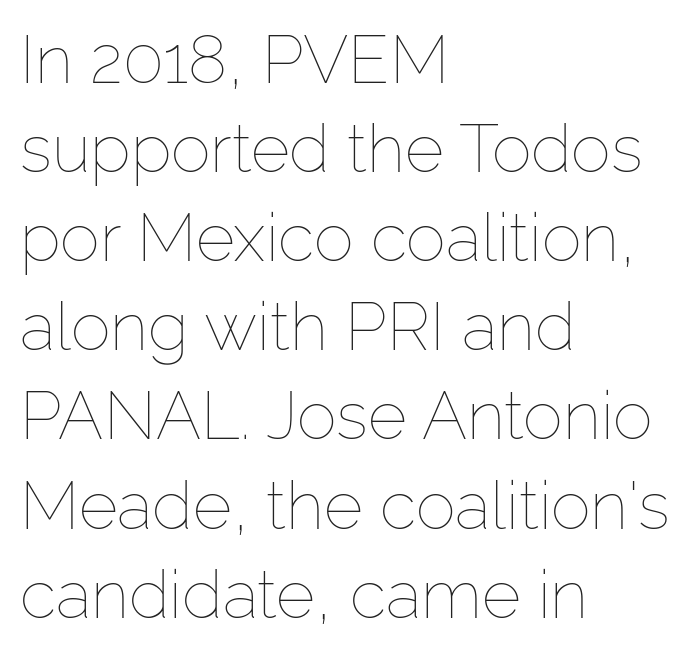
Q: Is the text bold? A: No.
Q: Is the text italic (slanted)? A: No, it is upright.
Q: Is the text underlined? A: No.
Q: How is the paragraph aligned? A: Left-aligned.
Q: Is the spacing between letters normal or unusually wide? A: Normal.
Q: Is the spacing between lines tight, normal or loose? A: Normal.
Q: Width (condensed, normal, or wide)? A: Normal.
Q: Stroke contrast? A: Low.
Q: x-height? A: Medium.
Q: Monospaced? A: No.
